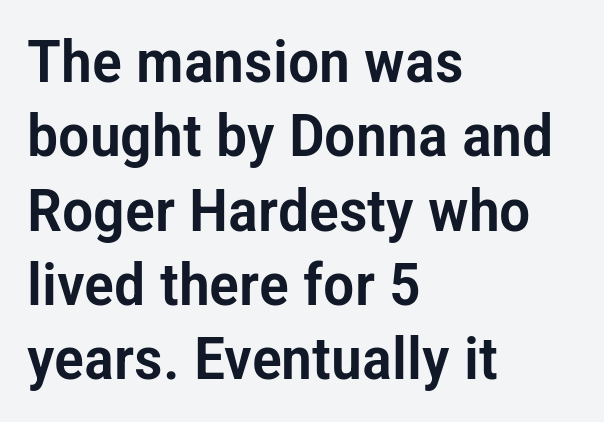
{"serif": "no", "italic": "no", "width": "condensed", "stroke_contrast": "low", "x_height": "medium", "monospaced": "no", "underline": "no", "align": "left", "line_spacing": "normal", "line_spacing_ratio": 1.26, "letter_spacing": "normal", "letter_spacing_em": 0.0, "glyph_px": 59}
